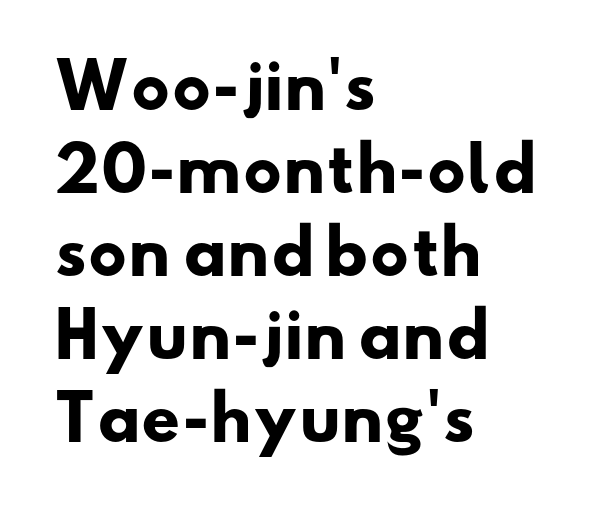
Q: Is the text bold? A: Yes.
Q: Is the typeface a serif or a sans-serif typeface? A: Sans-serif.
Q: Is the text underlined? A: No.
Q: How is the paragraph aligned? A: Left-aligned.
Q: Is the spacing between letters normal or unusually wide? A: Normal.
Q: Is the spacing between lines tight, normal or loose? A: Normal.
Q: Width (condensed, normal, or wide)? A: Wide.
Q: Stroke contrast? A: Low.
Q: x-height? A: Small.
Q: Monospaced? A: No.
